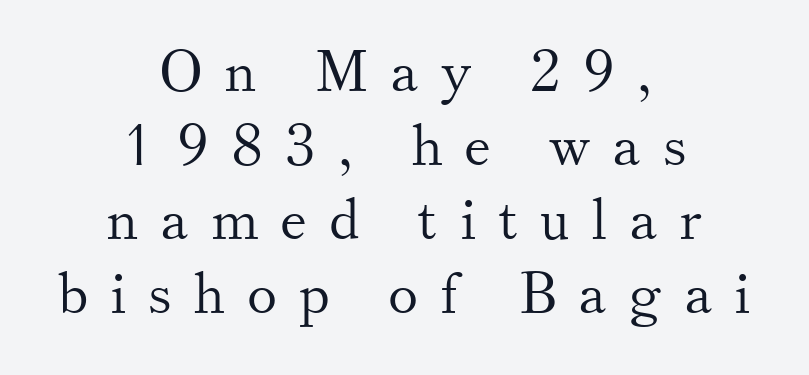
A typesetter would call this proportional, since set widths differ per character. Counters stay open thanks to moderate or lighter strokes. A normal amount of white space separates one row of letters from the next. Which margin do the lines hug? Neither — every line sits in the middle. There is plenty of visible air inserted between adjacent glyphs.
